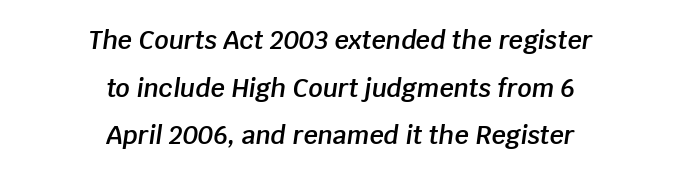
{"italic": "yes", "lean": "right", "slant_degrees": 8, "bold": "semi", "underline": "no", "align": "center", "line_spacing": "loose", "line_spacing_ratio": 1.91, "letter_spacing": "normal", "letter_spacing_em": 0.0, "glyph_px": 25}
